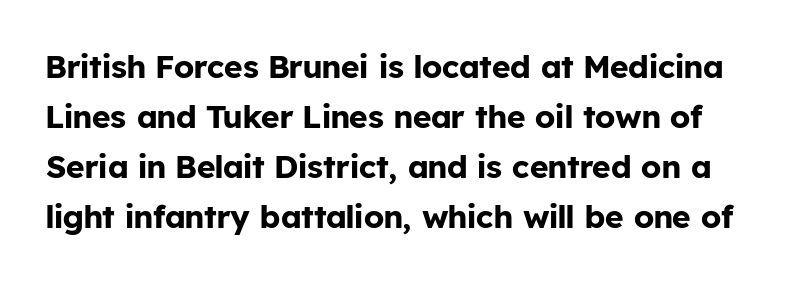
Q: Is the text bold? A: Yes.
Q: Is the text italic (slanted)? A: No, it is upright.
Q: Is the typeface a serif or a sans-serif typeface? A: Sans-serif.
Q: Is the text underlined? A: No.
Q: Is the spacing between letters normal or unusually wide? A: Normal.
Q: Is the spacing between lines tight, normal or loose? A: Normal.
Q: Width (condensed, normal, or wide)? A: Normal.
Q: Stroke contrast? A: Low.
Q: x-height? A: Medium.
Q: Monospaced? A: No.
